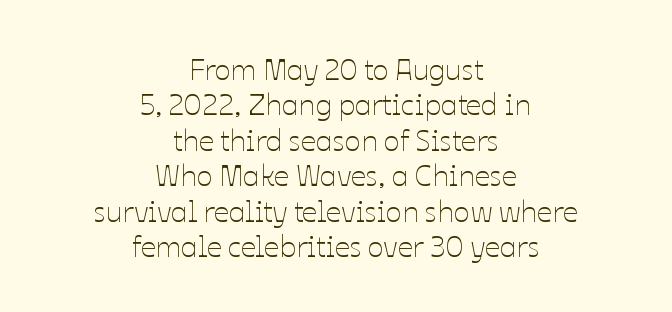
Spacing between characters is what you'd get straight out of the box. Only glyphs here, with clear space below each row. Character widths vary here, with narrow letters taking less room than wide ones. Stems here are at most as thick as an everyday book face. It's the straight-up-and-down kind of type. These lines are centered, leaving both edges ragged.
